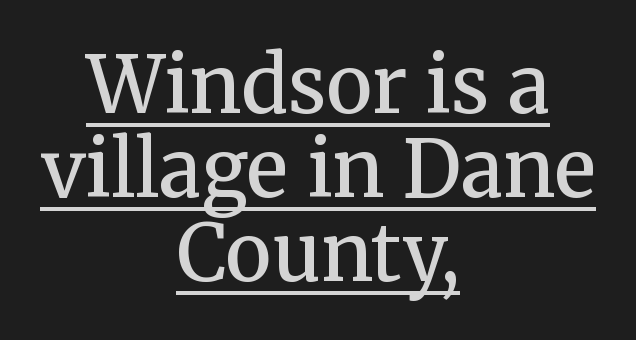
The image shows 78 px semibold serif type, upright; set centered, tight line spacing (1.08x), normal letter spacing, underlined; medium stroke contrast and a medium x-height.
